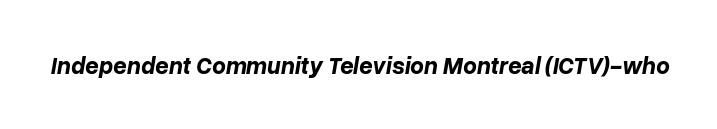
Q: Is the text bold? A: Yes.
Q: Is the text italic (slanted)? A: Yes, it leans right by about 10 degrees.
Q: Is the text underlined? A: No.
Q: Is the spacing between letters normal or unusually wide? A: Normal.
